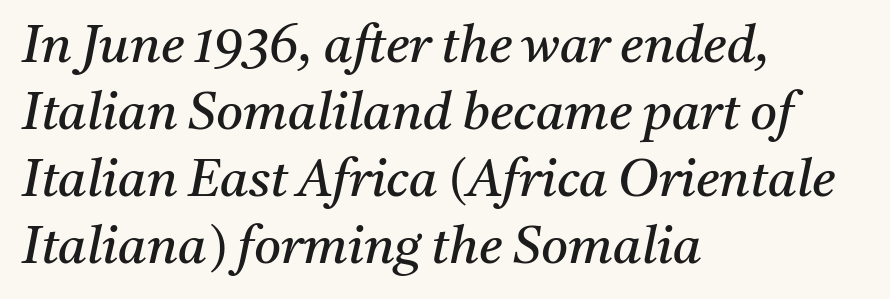
Q: Is the text bold? A: No.
Q: Is the text italic (slanted)? A: Yes, it leans right by about 11 degrees.
Q: Is the typeface a serif or a sans-serif typeface? A: Serif.
Q: Is the text underlined? A: No.
Q: How is the paragraph aligned? A: Left-aligned.
Q: Is the spacing between letters normal or unusually wide? A: Normal.
Q: Is the spacing between lines tight, normal or loose? A: Normal.
Q: Width (condensed, normal, or wide)? A: Normal.
Q: Stroke contrast? A: Medium.
Q: x-height? A: Medium.
Q: Monospaced? A: No.
